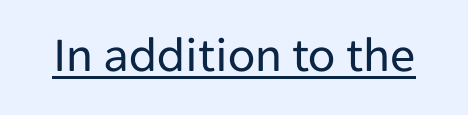
{"serif": "no", "italic": "no", "bold": "no", "weight": "regular", "width": "normal", "stroke_contrast": "low", "x_height": "medium", "monospaced": "no", "underline": "yes", "letter_spacing": "normal", "letter_spacing_em": 0.0, "glyph_px": 50}
